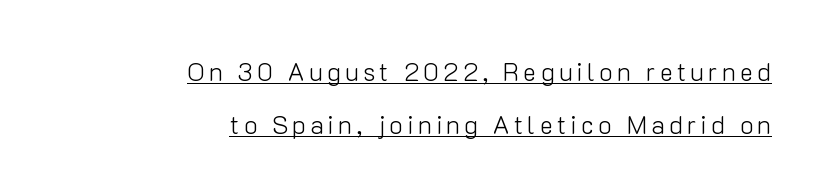
{"italic": "no", "bold": "no", "underline": "yes", "align": "right", "line_spacing": "loose", "line_spacing_ratio": 2.12, "glyph_px": 25}
